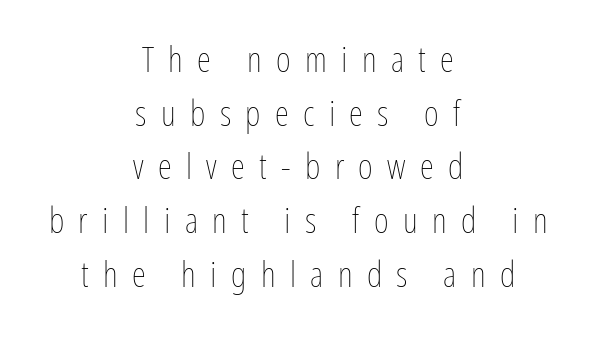
The passage shown is not underscored anywhere. The horizontal fit of the characters is loose and conspicuously gappy. Note the varied advance widths — an 'i' is clearly narrower than an 'm'. Compared with typical paragraphs, the rows here are spaced about the same.
